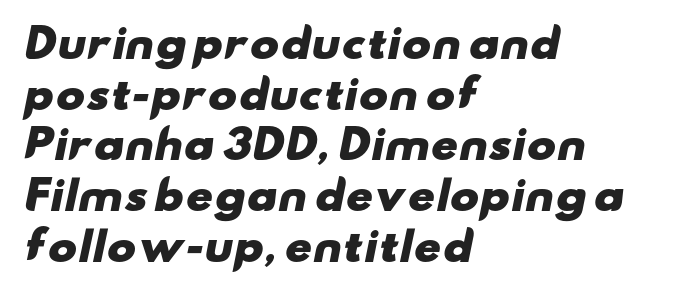
Q: Is the text bold? A: Yes.
Q: Is the typeface a serif or a sans-serif typeface? A: Sans-serif.
Q: Is the text underlined? A: No.
Q: How is the paragraph aligned? A: Left-aligned.
Q: Is the spacing between letters normal or unusually wide? A: Normal.
Q: Is the spacing between lines tight, normal or loose? A: Normal.
Q: Width (condensed, normal, or wide)? A: Wide.
Q: Stroke contrast? A: Low.
Q: x-height? A: Small.
Q: Monospaced? A: No.
